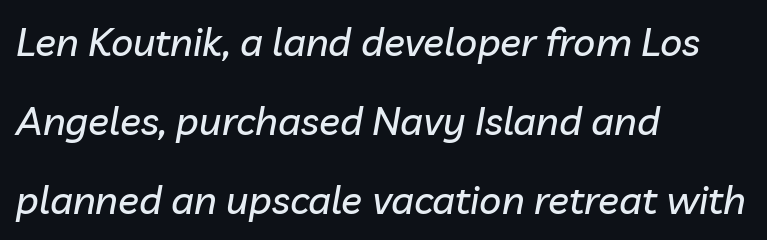
A typesetter would call this leading open, well beyond the default. Spacing verdict: proportional, widths tailored to each character. In CSS terms this would be text-align: left. The horizontal fit of the characters is conventional and even. The glyphs look as if they've been sheared to an angle.
